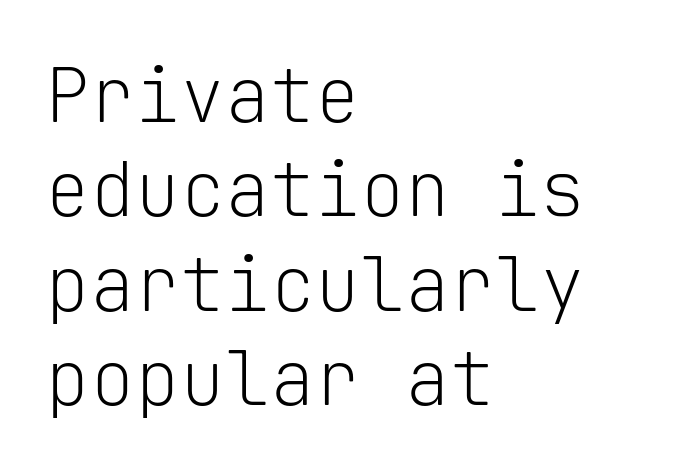
{"serif": "no", "italic": "no", "bold": "no", "weight": "light", "width": "normal", "stroke_contrast": "low", "x_height": "medium", "monospaced": "yes", "underline": "no", "align": "left", "line_spacing": "normal", "line_spacing_ratio": 1.26, "letter_spacing": "normal", "letter_spacing_em": 0.0, "glyph_px": 75}
